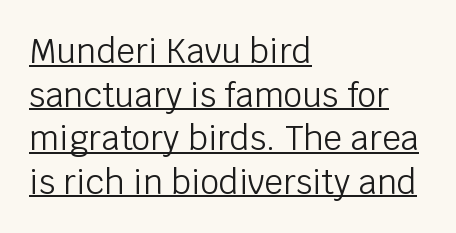
Serifs: no, the terminals of the letterforms are clean. Standard letterfit; no display-style spreading of the glyphs. The rendering uses a moderate line-height, typical for paragraphs. The passage shown is not bold in any degree. Here the designer chose a conventional face with non-uniform glyph widths. The face used here appears with an underline applied.
